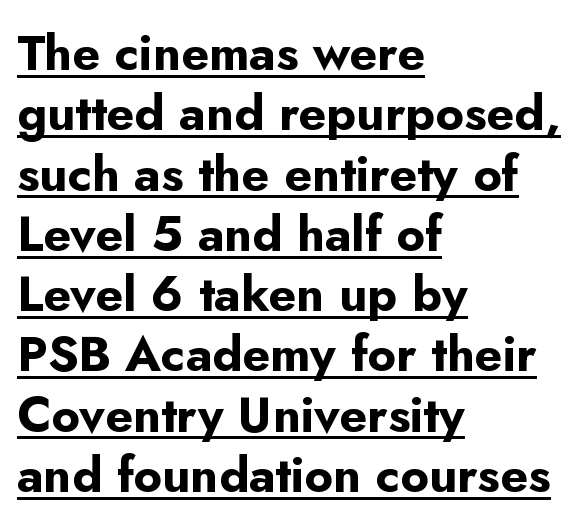
The image shows 49 px bold sans-serif type, upright; set left-aligned, line spacing 1.23x, normal letter spacing, underlined; low stroke contrast and a small x-height.
